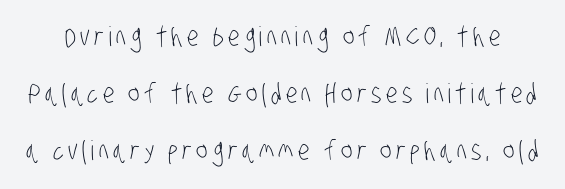
A clean baseline with only descenders dipping below it. Quick note: interline space is abundant. The typesetting does not lean heavy: it is not bold.
